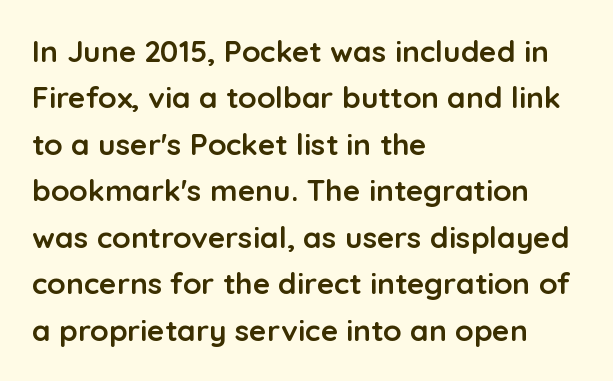
The strip under each line holds only bare page. The type is set solid horizontally, with unmodified tracking. Letterform terminals end flat and unadorned throughout the passage. These lines were composed using upright roman letters. Horizontally, the lines are justified to the leading edge only.
